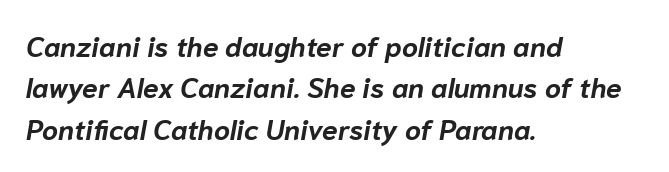
The image shows 28 px bold type, italic (leaning right); set left-aligned, normal line spacing (1.48x), normal letter spacing, not underlined; low stroke contrast and a medium x-height.
